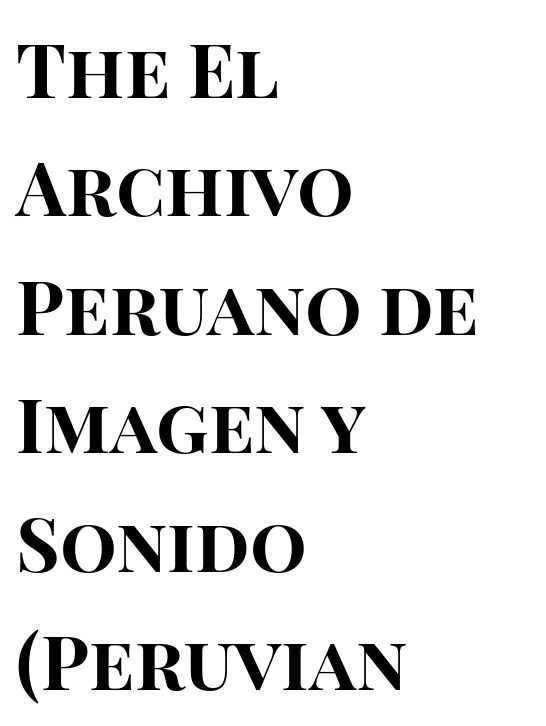
{"serif": "no", "italic": "no", "bold": "yes", "weight": "bold", "width": "normal", "stroke_contrast": "high", "x_height": "large", "monospaced": "no", "underline": "no", "align": "left", "line_spacing": "normal", "line_spacing_ratio": 1.58, "letter_spacing": "normal", "letter_spacing_em": 0.0, "glyph_px": 75}
